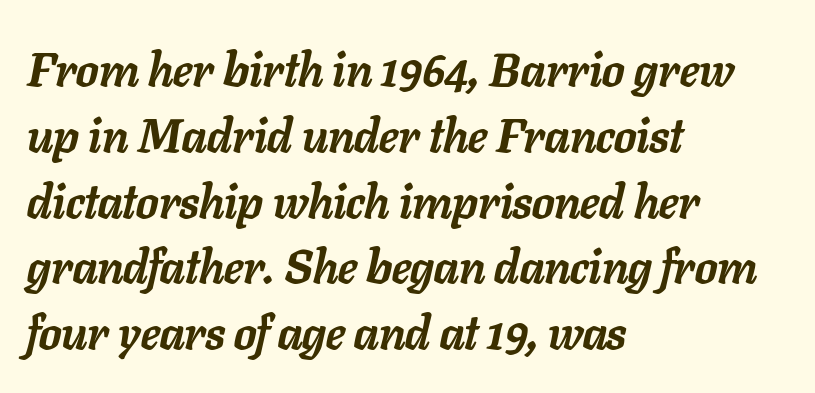
Baseline-to-baseline distance is the conventional proportion of letter height. No word sits above an underline. This is oblique type, the kind used for emphasis or titles. The strokes are fattened all the way to bold.
